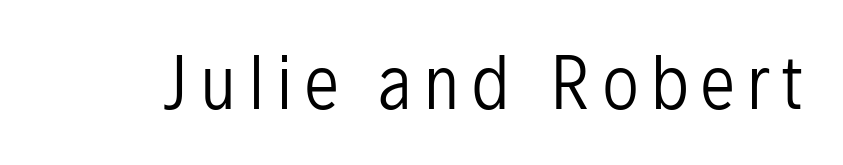
In terms of posture, this sample is upright. To sum up the face: it is a sans, with no serifs. The rendering uses natural spacing where letterforms have individual widths. Plain, unruled lines of type. Heft: none added — not bold.
